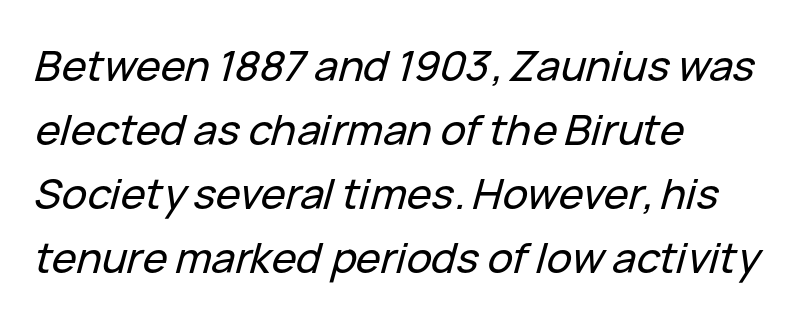
The image shows 42 px text type, italic (leaning right); set left-aligned, normal line spacing (1.52x), normal letter spacing, not underlined; low stroke contrast and a medium x-height.
